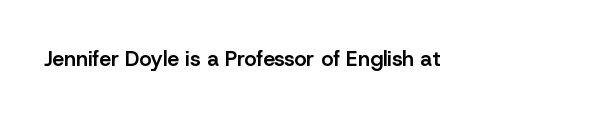
{"italic": "no", "bold": "semi", "underline": "no", "letter_spacing": "normal", "letter_spacing_em": 0.0, "glyph_px": 21}
